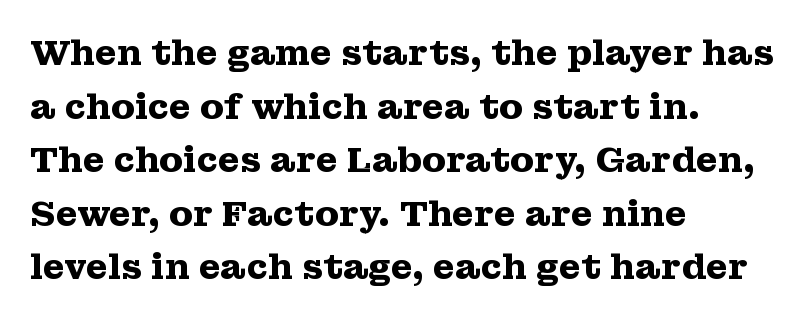
{"serif": "yes", "italic": "no", "bold": "yes", "weight": "heavy", "width": "wide", "stroke_contrast": "medium", "x_height": "medium", "monospaced": "no", "underline": "no", "align": "left", "line_spacing": "normal", "line_spacing_ratio": 1.53, "letter_spacing": "normal", "letter_spacing_em": 0.0, "glyph_px": 35}
